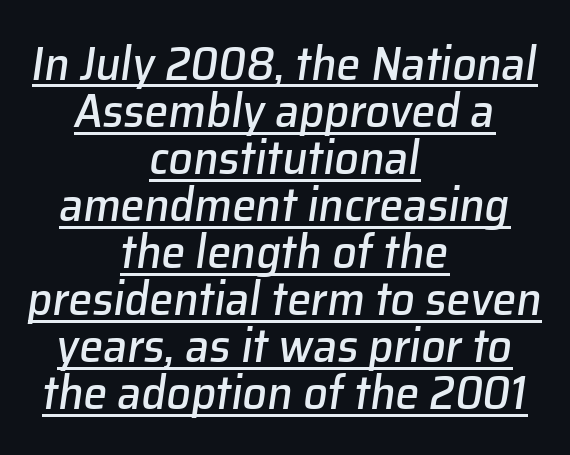
The image shows 48 px text type, italic (leaning right); set centered, tight line spacing (0.98x), normal letter spacing, underlined; low stroke contrast and a medium x-height.
